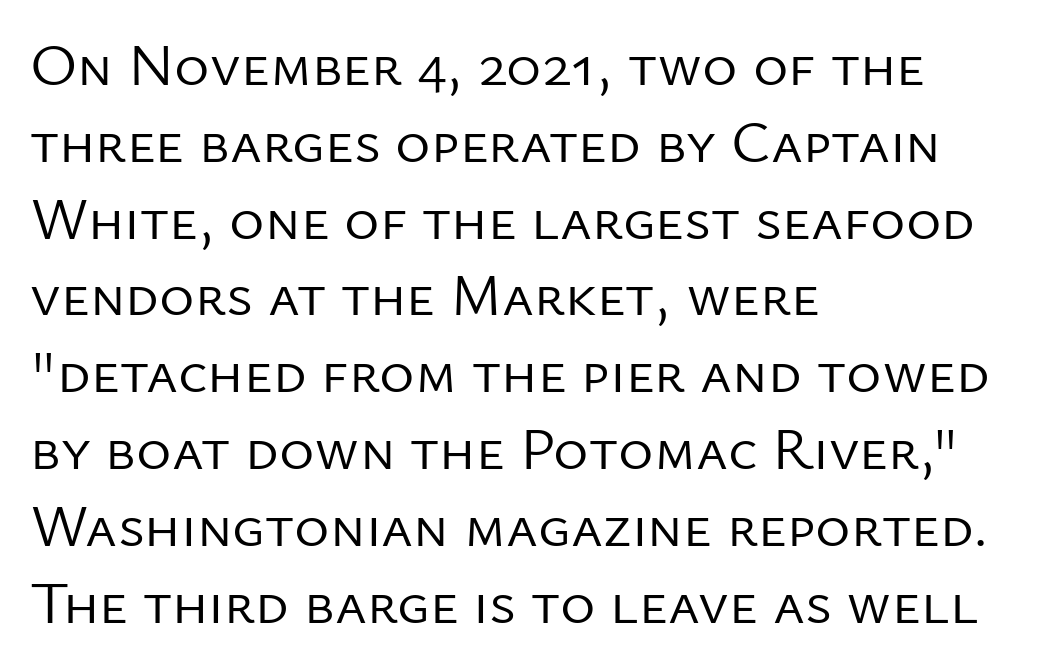
The image shows 60 px regular-weight sans-serif type, upright; set left-aligned, normal line spacing (1.28x), normal letter spacing, not underlined; low stroke contrast and a medium x-height.
